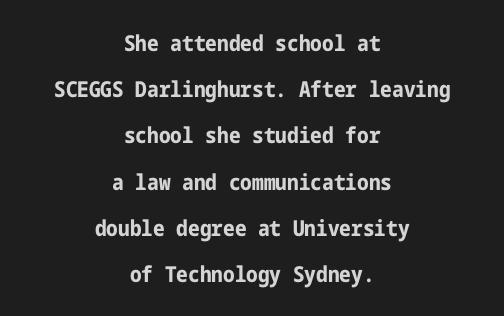
Q: Is the text bold? A: Yes.
Q: Is the text italic (slanted)? A: No, it is upright.
Q: Is the text underlined? A: No.
Q: How is the paragraph aligned? A: Centered.
Q: Is the spacing between letters normal or unusually wide? A: Normal.
Q: Is the spacing between lines tight, normal or loose? A: Loose.
